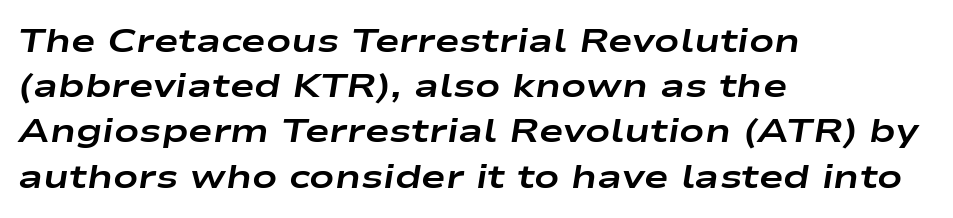
How would I describe the line gaps? Plain and ordinary. When letters slant like this, we call the style italic. Is the letter spacing exaggerated? No — it looks like the ordinary default. Typesetter's note: full bold, strokes at maximum text heaviness. The specimen omits any rule beneath the text block's lines.
